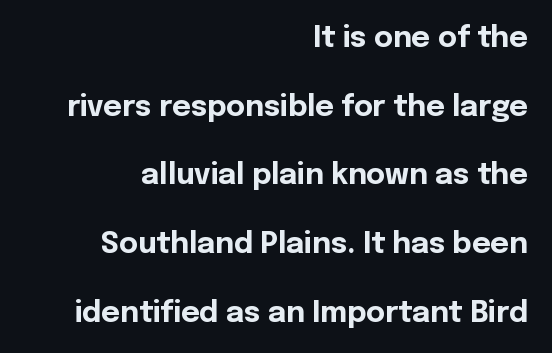
Q: Is the text bold? A: Yes.
Q: Is the text italic (slanted)? A: No, it is upright.
Q: Is the typeface a serif or a sans-serif typeface? A: Sans-serif.
Q: Is the text underlined? A: No.
Q: How is the paragraph aligned? A: Right-aligned.
Q: Is the spacing between letters normal or unusually wide? A: Normal.
Q: Is the spacing between lines tight, normal or loose? A: Loose.
Q: Width (condensed, normal, or wide)? A: Normal.
Q: x-height? A: Medium.
Q: Monospaced? A: No.
